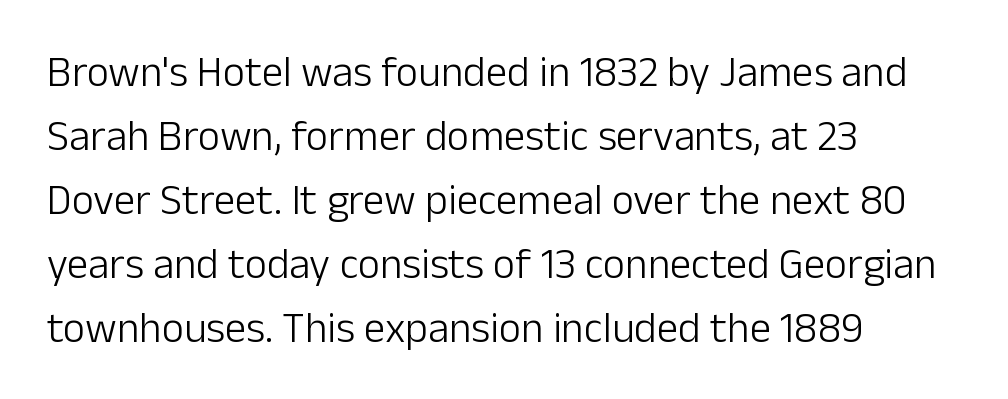
The image shows 43 px light sans-serif type, upright; set left-aligned, normal line spacing (1.49x), normal letter spacing, not underlined; low stroke contrast and a medium x-height.
